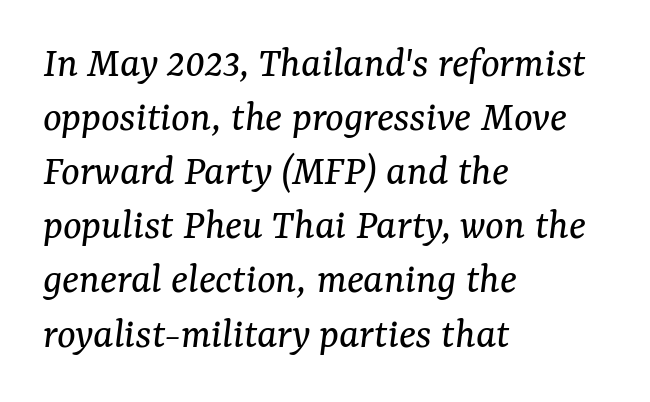
The image shows 44 px regular-weight serif type, italic (leaning right); set left-aligned, line spacing 1.23x, normal letter spacing, not underlined; medium stroke contrast and a medium x-height.
